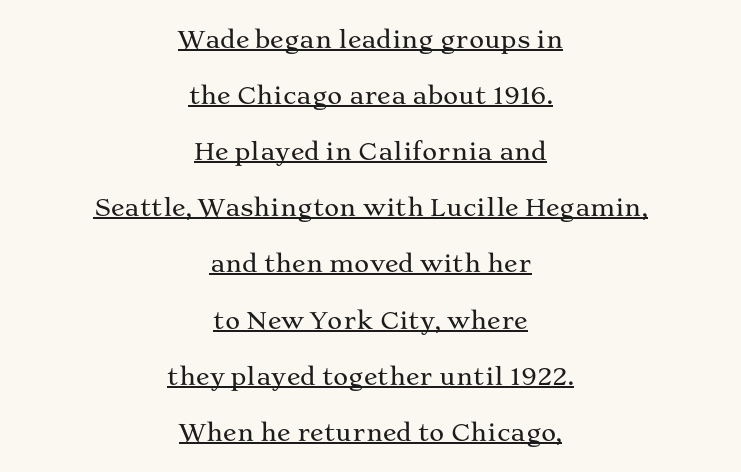
This rendering features underlined lettering. The type is set solid horizontally, with unmodified tracking. Compared with a flush-left layout, this one balances lines on the center instead. The specimen reads as upright at a glance. The lines are spread far apart with generous leading.
